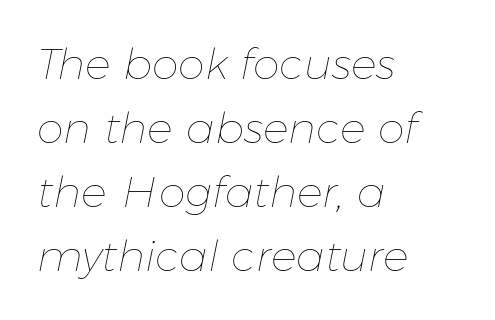
Q: Is the text bold? A: No.
Q: Is the text italic (slanted)? A: Yes, it leans right by about 11 degrees.
Q: Is the text underlined? A: No.
Q: How is the paragraph aligned? A: Left-aligned.
Q: Is the spacing between letters normal or unusually wide? A: Normal.
Q: Is the spacing between lines tight, normal or loose? A: Normal.
Q: Width (condensed, normal, or wide)? A: Normal.
Q: Stroke contrast? A: Low.
Q: x-height? A: Medium.
Q: Monospaced? A: No.
